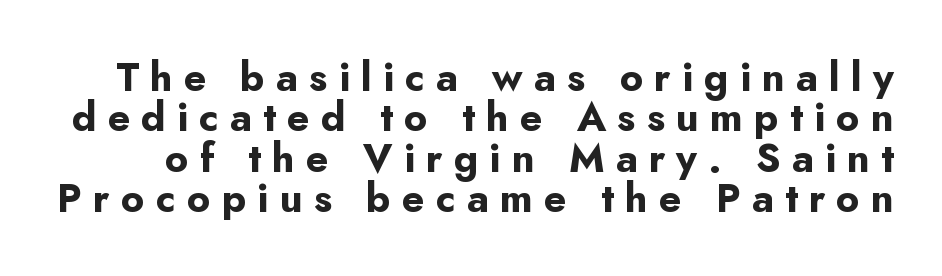
The letters advance in unequal steps, a hallmark of proportional type. Every character sits straight up, as roman type does. Compared with typical paragraphs, the rows here are closer together. A sans-serif font was chosen for this passage.
